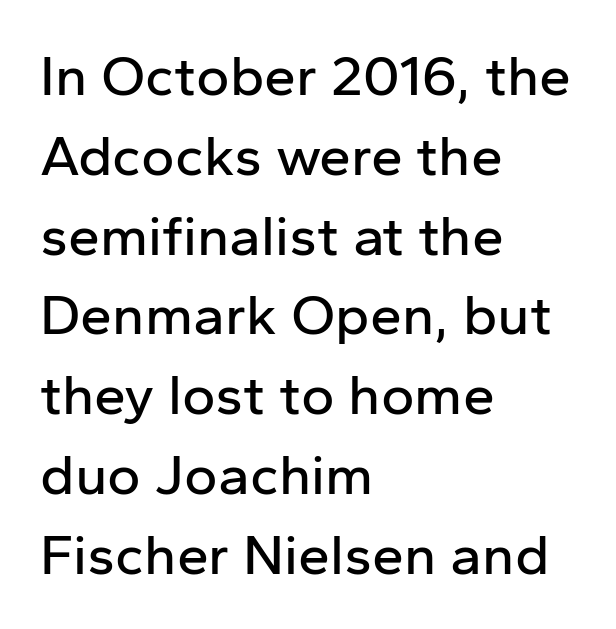
{"serif": "no", "italic": "no", "width": "normal", "stroke_contrast": "low", "x_height": "medium", "monospaced": "no", "underline": "no", "align": "left", "line_spacing": "normal", "line_spacing_ratio": 1.4, "letter_spacing": "normal", "letter_spacing_em": 0.0, "glyph_px": 57}
